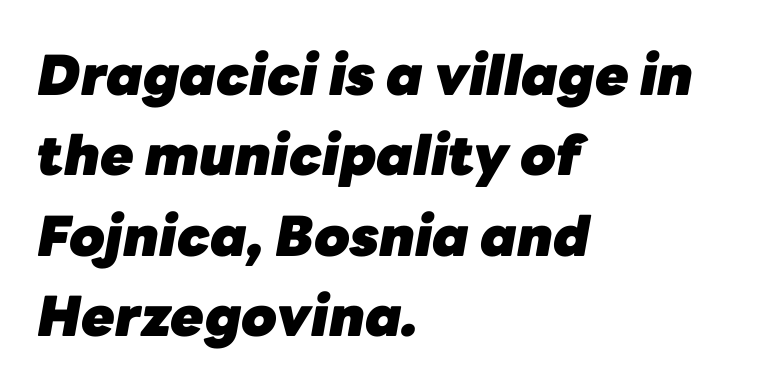
The image shows 55 px heavy type, italic (leaning right); set left-aligned, normal line spacing (1.46x), normal letter spacing, not underlined; low stroke contrast and a medium x-height.
